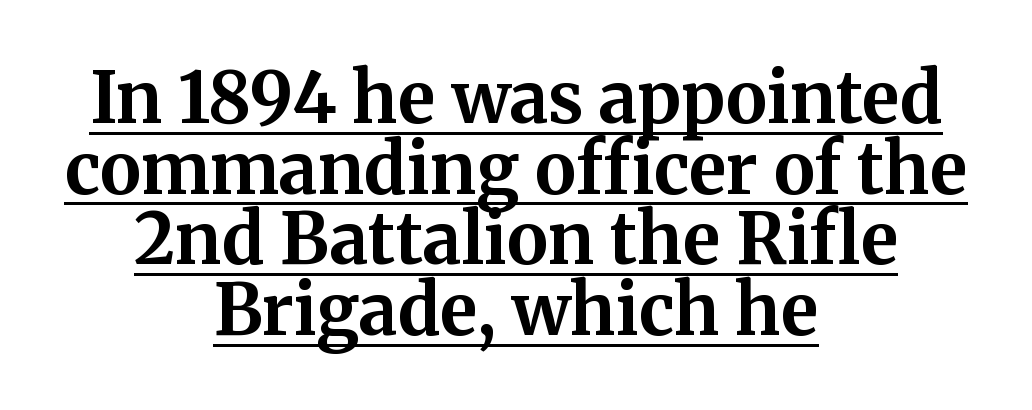
{"serif": "yes", "italic": "no", "bold": "yes", "weight": "bold", "width": "normal", "stroke_contrast": "medium", "x_height": "medium", "monospaced": "no", "underline": "yes", "align": "center", "line_spacing": "tight", "line_spacing_ratio": 1.01, "letter_spacing": "normal", "letter_spacing_em": 0.0, "glyph_px": 70}
